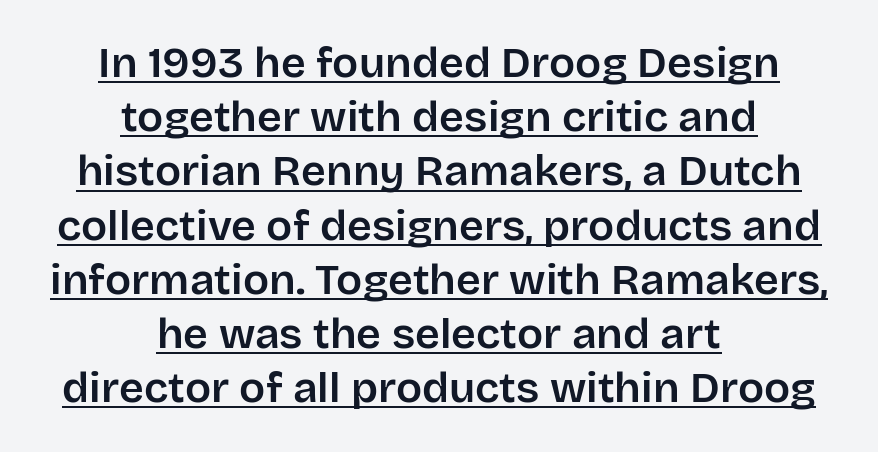
Here the designer chose a conventional face with non-uniform glyph widths. Honestly, the row spacing looks completely unremarkable. Ascenders rise straight up at ninety degrees. Tracking value appears to be zero — textbook default spacing.
